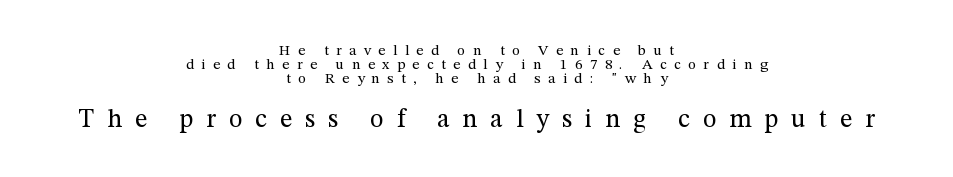
The image shows 26 px text type, upright; set centered, tight line spacing (0.95x), unusually wide letter spacing (+0.5 em), not underlined; the second (bottom) block is 1.73x larger.
